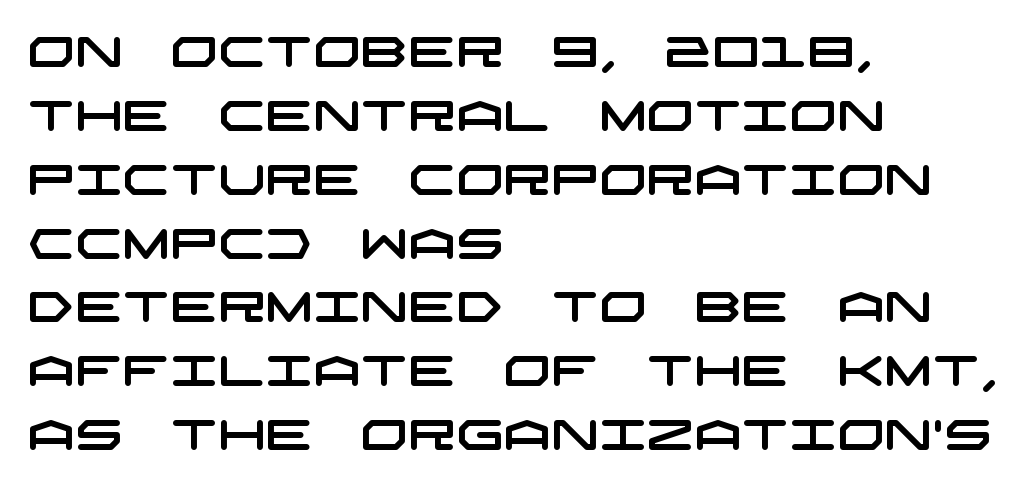
{"serif": "no", "width": "wide", "stroke_contrast": "low", "x_height": "large", "underline": "no", "align": "left", "line_spacing": "normal", "line_spacing_ratio": 1.52, "letter_spacing": "normal", "letter_spacing_em": 0.0, "glyph_px": 42}
